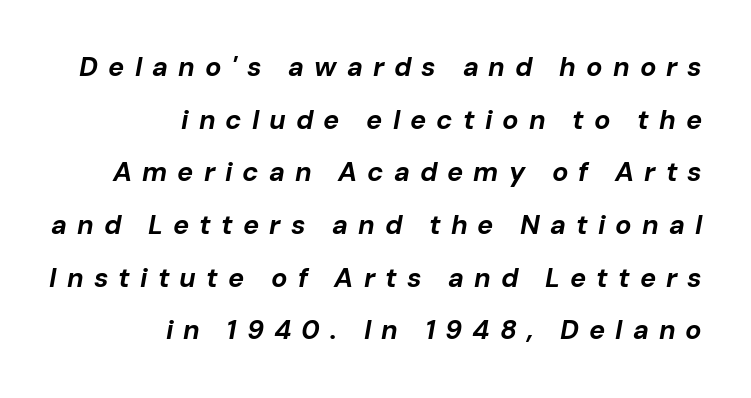
{"italic": "yes", "lean": "right", "slant_degrees": 10, "bold": "yes", "underline": "no", "align": "right", "line_spacing": "loose", "line_spacing_ratio": 1.95, "letter_spacing": "wide", "letter_spacing_em": 0.37, "glyph_px": 27}
